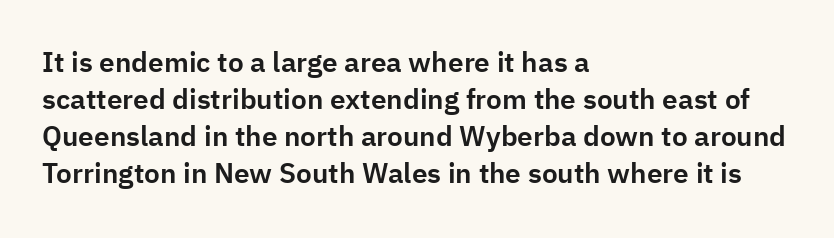
{"serif": "no", "italic": "no", "width": "normal", "stroke_contrast": "low", "x_height": "medium", "monospaced": "no", "underline": "no", "align": "left", "line_spacing": "normal", "line_spacing_ratio": 1.32, "letter_spacing": "normal", "letter_spacing_em": 0.0, "glyph_px": 28}
